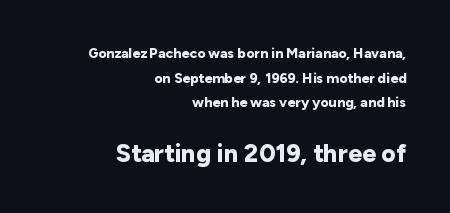
Q: Is the text bold? A: Yes.
Q: Is the text italic (slanted)? A: No, it is upright.
Q: Is the text underlined? A: No.
Q: How is the paragraph aligned? A: Right-aligned.
Q: Is the spacing between letters normal or unusually wide? A: Normal.
Q: Which block of text is set in a larger size, the first (top) or the second (bottom)? A: The second (bottom) one.
